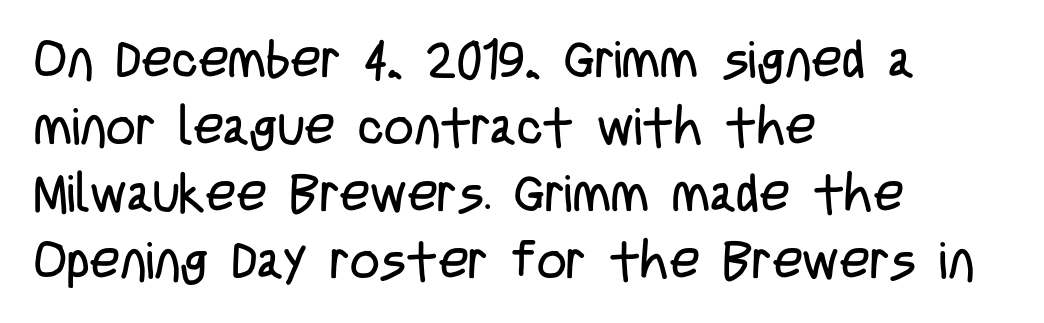
{"serif": "no", "italic": "no", "bold": "no", "weight": "regular", "width": "condensed", "stroke_contrast": "low", "x_height": "large", "monospaced": "no", "underline": "no", "align": "left", "line_spacing": "normal", "line_spacing_ratio": 1.29, "letter_spacing": "normal", "letter_spacing_em": 0.0, "glyph_px": 52}
